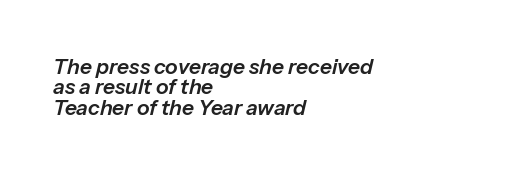
The image shows 21 px text type, italic (leaning right); set left-aligned, tight line spacing (0.97x), normal letter spacing, not underlined.
